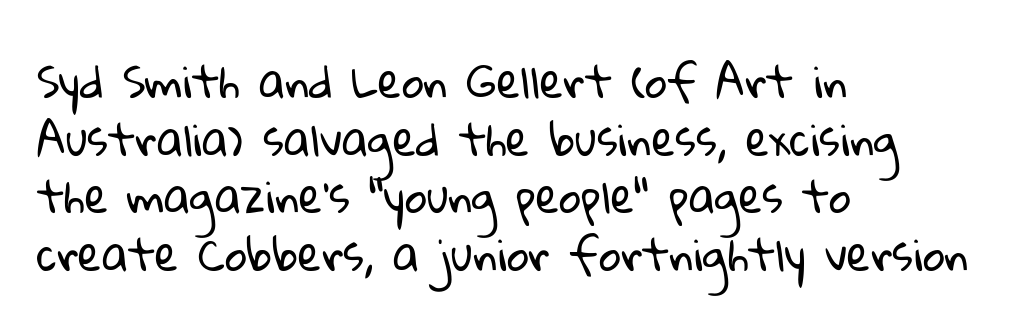
The face used here is proportionally spaced, like ordinary book or web type. Just letters on the line, the space beneath them empty. Serif or sans? Sans — the stroke terminals are bare. Bold? No — there's no thickening of the strokes.
